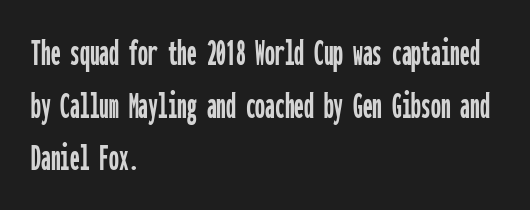
The image shows 39 px condensed sans-serif type, upright, monospaced; set left-aligned, normal line spacing (1.35x), normal letter spacing, not underlined; low stroke contrast and a medium x-height.
